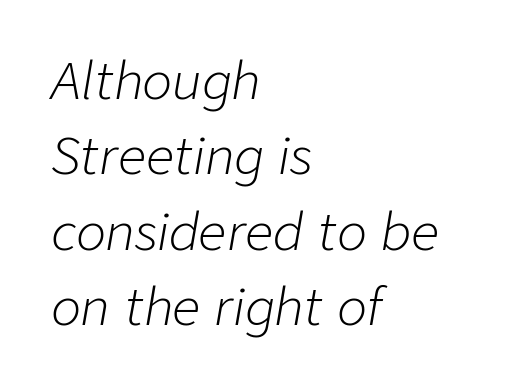
Note the varied advance widths — an 'i' is clearly narrower than an 'm'. Students, observe: this is what conventionally led text looks like. Compared with ordinary roman type, these characters are visibly tilted. Words appear dense and cohesive because spacing is normal.
